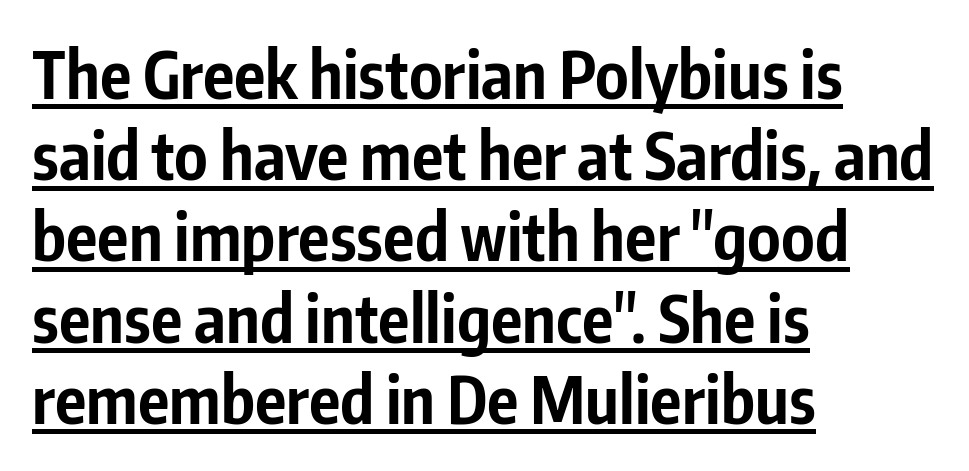
{"serif": "no", "italic": "no", "bold": "yes", "weight": "bold", "width": "condensed", "stroke_contrast": "low", "x_height": "medium", "monospaced": "no", "underline": "yes", "align": "left", "line_spacing": "normal", "line_spacing_ratio": 1.25, "letter_spacing": "normal", "letter_spacing_em": 0.0, "glyph_px": 65}
